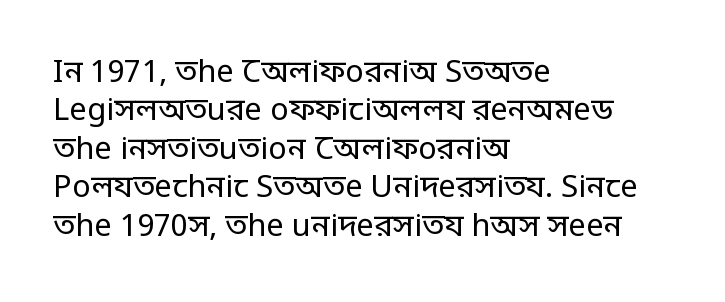
The image shows 31 px regular-weight, condensed sans-serif type, upright; set left-aligned, line spacing 1.24x, normal letter spacing, not underlined; low stroke contrast.
